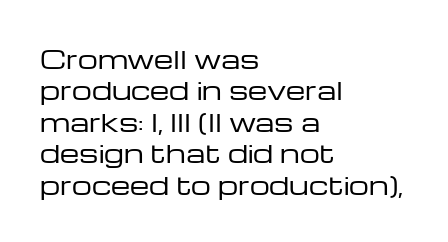
The image shows 25 px text type, upright; set left-aligned, normal line spacing (1.26x), normal letter spacing, not underlined.
